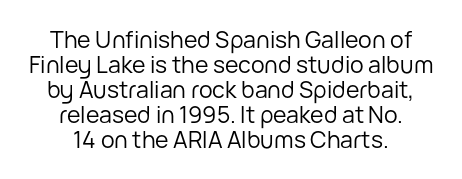
{"italic": "no", "bold": "no", "underline": "no", "align": "center", "line_spacing": "tight", "line_spacing_ratio": 1.09, "letter_spacing": "normal", "letter_spacing_em": 0.0, "glyph_px": 23}
